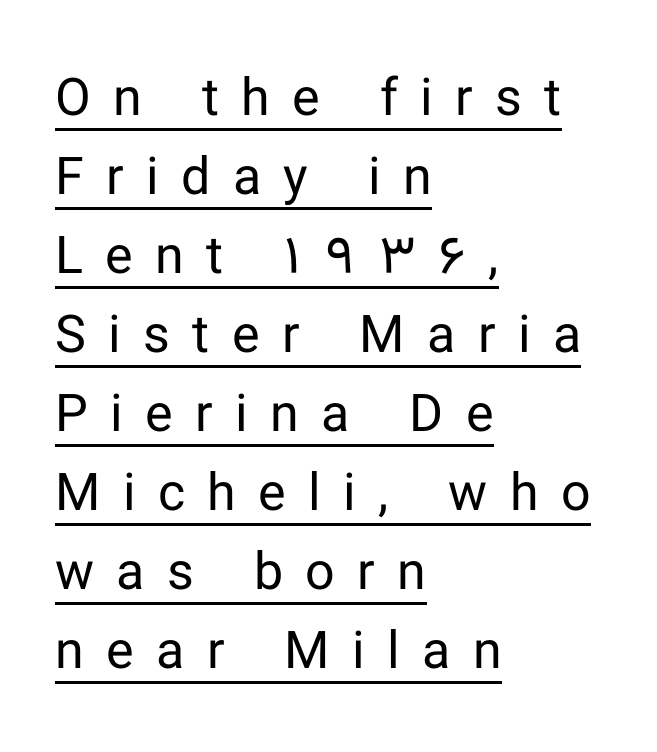
Varying glyph widths throughout — classic text-font behaviour. A normal amount of white space separates one row of letters from the next. A typesetter would label this face a sans. In terms of letterspacing, this is a distinctly airy, spread setting. In designer terms, the underline attribute is active on this setting. This sample uses an upright cut, with every glyph sitting square on the baseline.
